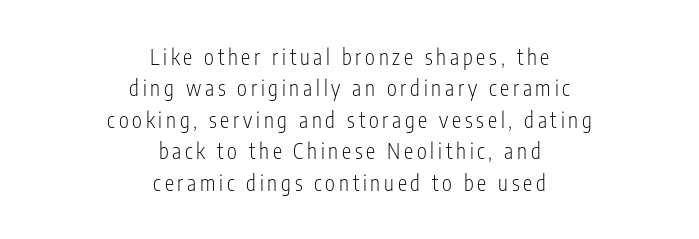
{"italic": "no", "bold": "no", "underline": "no", "align": "center", "line_spacing": "normal", "line_spacing_ratio": 1.5, "glyph_px": 21}
